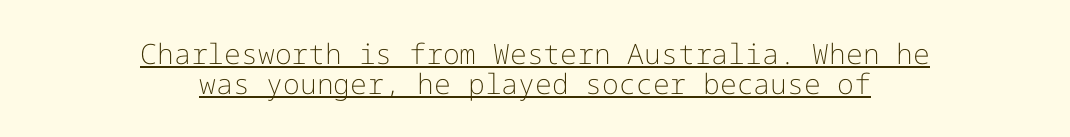
Q: Is the text bold? A: No.
Q: Is the text italic (slanted)? A: No, it is upright.
Q: Is the typeface a serif or a sans-serif typeface? A: Sans-serif.
Q: Is the text underlined? A: Yes.
Q: How is the paragraph aligned? A: Centered.
Q: Is the spacing between letters normal or unusually wide? A: Normal.
Q: Is the spacing between lines tight, normal or loose? A: Tight.
Q: Width (condensed, normal, or wide)? A: Normal.
Q: Stroke contrast? A: Low.
Q: x-height? A: Medium.
